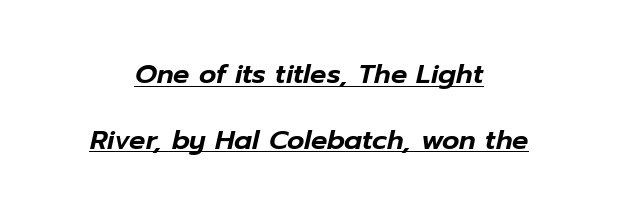
The image shows 27 px text type, italic (leaning right); set centered, loose line spacing (2.44x), normal letter spacing, underlined.
